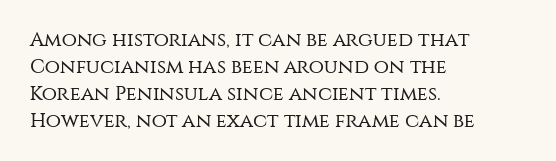
Q: Is the text bold? A: No.
Q: Is the text italic (slanted)? A: No, it is upright.
Q: Is the text underlined? A: No.
Q: How is the paragraph aligned? A: Left-aligned.
Q: Is the spacing between letters normal or unusually wide? A: Normal.
Q: Is the spacing between lines tight, normal or loose? A: Normal.
